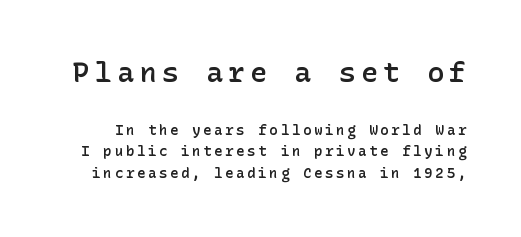
Line spacing here is normal. Bigger letters appear in the top chunk; the bottom chunk is reduced. This is moderately heavy type, rendered in semibold. Clear beneath every line of the passage. Unlike italic type, these characters show no tilt at all.
